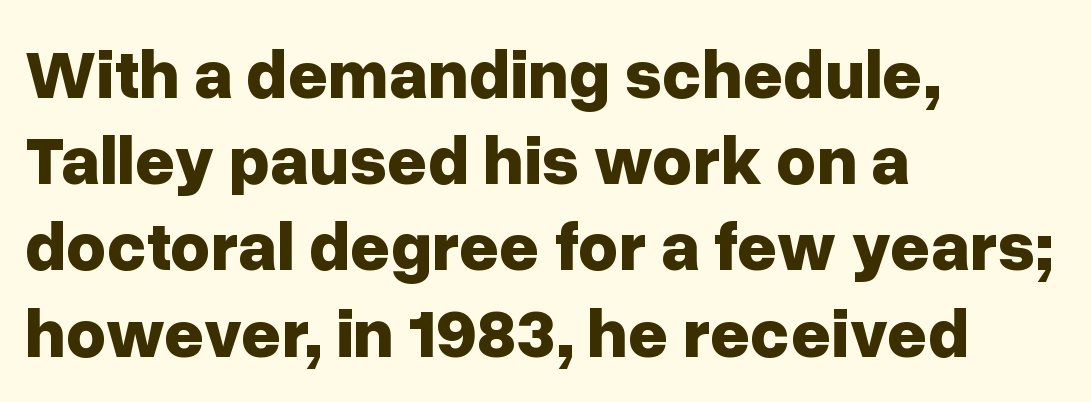
Q: Is the text bold? A: Yes.
Q: Is the text italic (slanted)? A: No, it is upright.
Q: Is the typeface a serif or a sans-serif typeface? A: Sans-serif.
Q: Is the text underlined? A: No.
Q: How is the paragraph aligned? A: Left-aligned.
Q: Is the spacing between letters normal or unusually wide? A: Normal.
Q: Is the spacing between lines tight, normal or loose? A: Normal.
Q: Width (condensed, normal, or wide)? A: Normal.
Q: Stroke contrast? A: Low.
Q: x-height? A: Medium.
Q: Monospaced? A: No.
